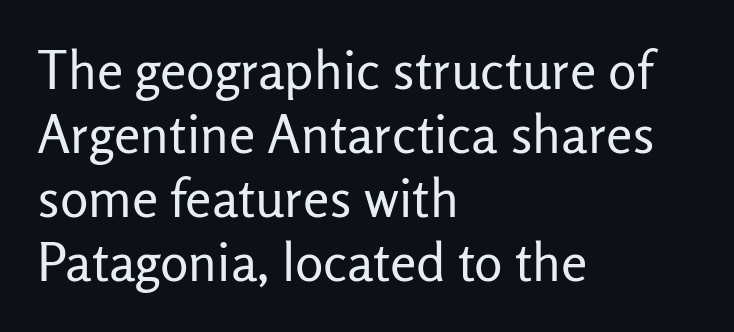
{"serif": "no", "italic": "no", "bold": "no", "weight": "regular", "width": "normal", "stroke_contrast": "low", "x_height": "medium", "monospaced": "no", "underline": "no", "align": "left", "line_spacing_ratio": 1.21, "letter_spacing": "normal", "letter_spacing_em": 0.0, "glyph_px": 53}
